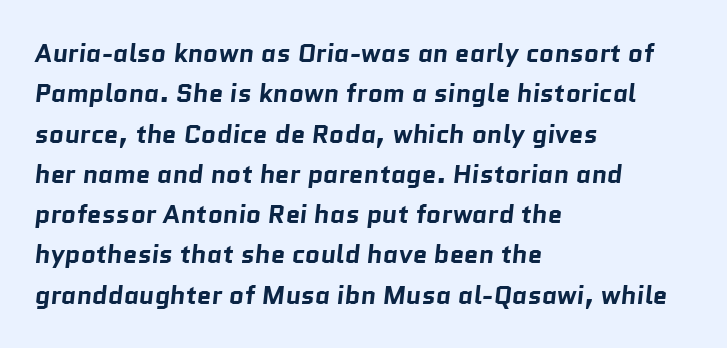
The image shows 26 px bold type; set left-aligned, normal line spacing (1.55x), normal letter spacing, not underlined.
